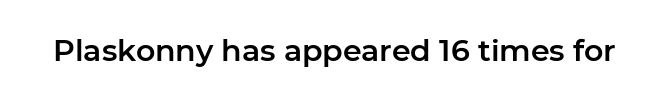
Rendered with straight, roman letterforms. Clear beneath every line of the passage. Short note: letters normally spaced. The letters advance in unequal steps, a hallmark of proportional type.
